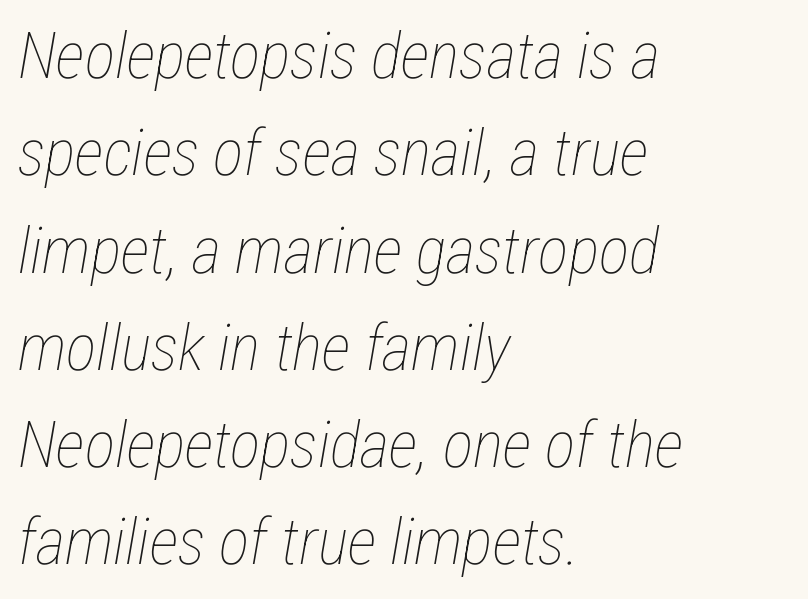
Honestly, the letter spacing is just normal — you wouldn't notice it. The space directly below the letters is spotless. The weight tops out at a normal text grade. Here the designer chose a conventional face with non-uniform glyph widths. The vertical gap from one line to the next is medium. A classic flush-left, rag-right setting is used for this passage.
